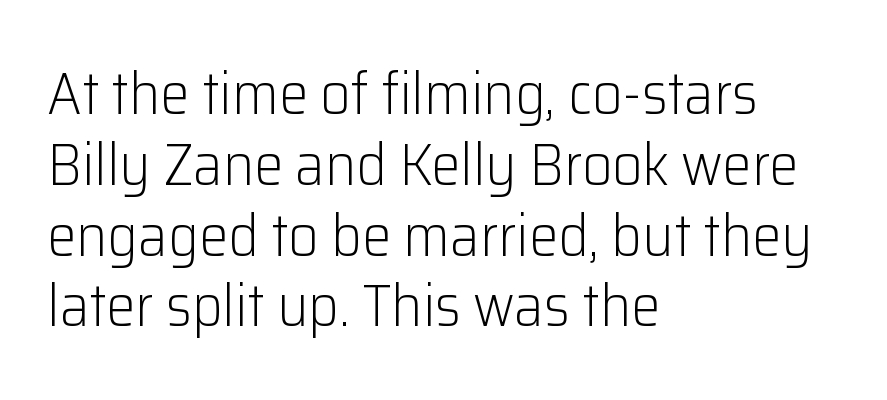
The image shows 59 px light sans-serif type, upright; set left-aligned, line spacing 1.2x, normal letter spacing, not underlined; low stroke contrast and a medium x-height.
